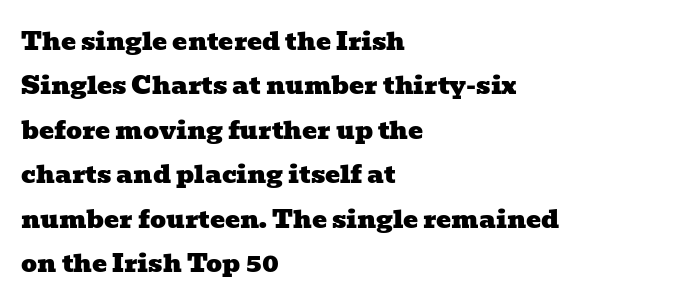
The string is rendered with underlining switched off. This sample is left-justified, so line endings fall wherever the words run out. Between one letter and the next there's only the usual sliver of space.
